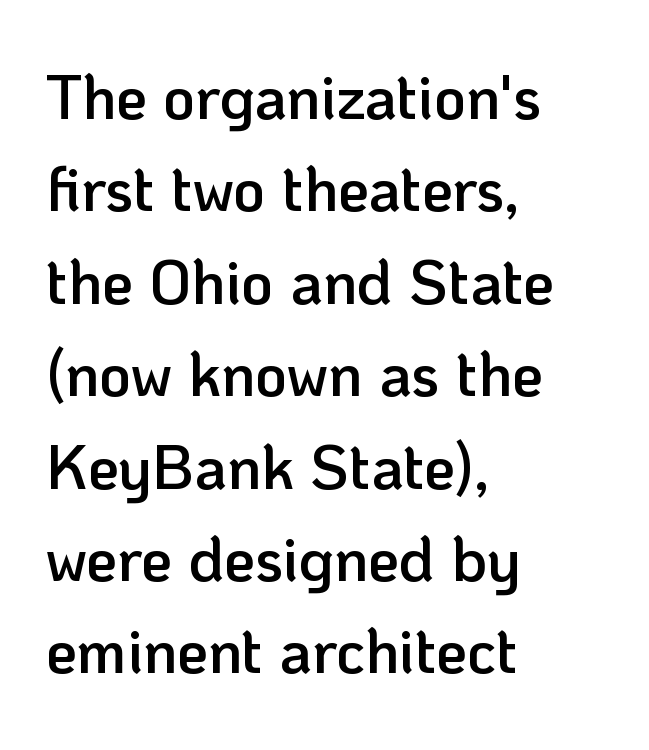
The image shows 62 px semibold sans-serif type, upright; set left-aligned, normal line spacing (1.49x), normal letter spacing, not underlined; low stroke contrast and a medium x-height.
